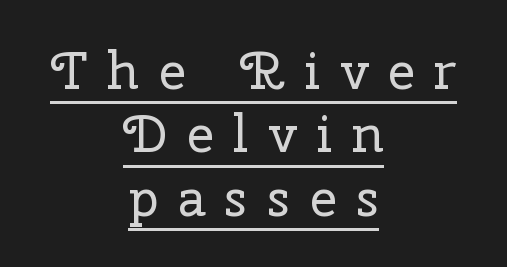
The image shows 52 px regular-weight serif type, upright; set centered, line spacing 1.22x, unusually wide letter spacing (+0.38 em), underlined; low stroke contrast and a medium x-height.
